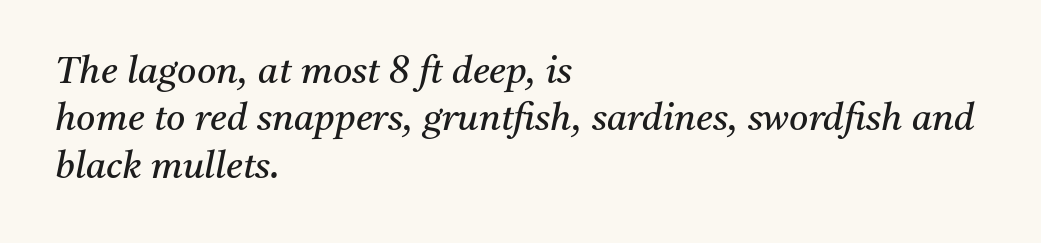
The image shows 37 px regular-weight serif type, italic (leaning right); set left-aligned, normal line spacing (1.28x), normal letter spacing, not underlined; medium stroke contrast and a medium x-height.
